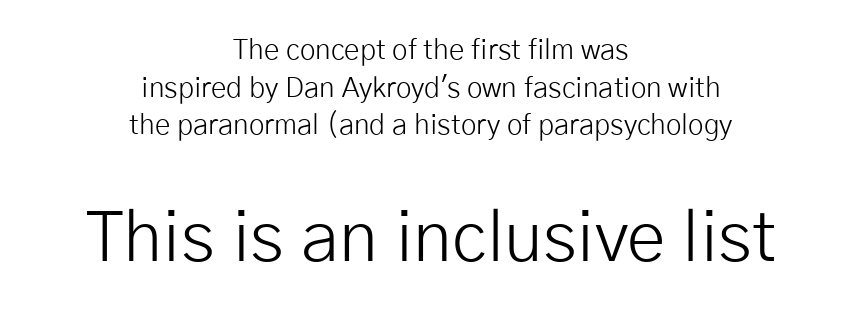
Q: Is the text bold? A: No.
Q: Is the text italic (slanted)? A: No, it is upright.
Q: Is the typeface a serif or a sans-serif typeface? A: Sans-serif.
Q: Is the text underlined? A: No.
Q: How is the paragraph aligned? A: Centered.
Q: Is the spacing between letters normal or unusually wide? A: Normal.
Q: Is the spacing between lines tight, normal or loose? A: Normal.
Q: Which block of text is set in a larger size, the first (top) or the second (bottom)? A: The second (bottom) one.
Q: Width (condensed, normal, or wide)? A: Normal.
Q: Stroke contrast? A: Low.
Q: x-height? A: Medium.
Q: Monospaced? A: No.
